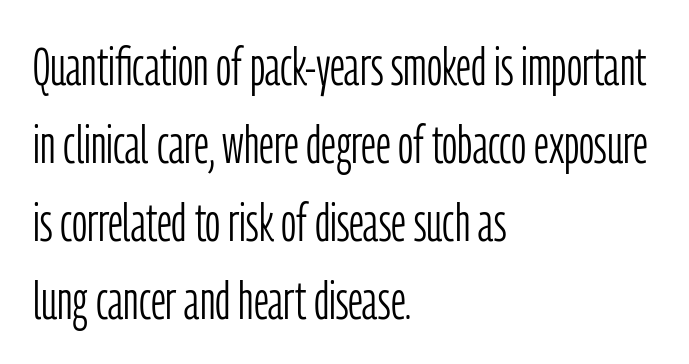
Q: Is the text bold? A: No.
Q: Is the text italic (slanted)? A: No, it is upright.
Q: Is the typeface a serif or a sans-serif typeface? A: Sans-serif.
Q: Is the text underlined? A: No.
Q: How is the paragraph aligned? A: Left-aligned.
Q: Is the spacing between letters normal or unusually wide? A: Normal.
Q: Is the spacing between lines tight, normal or loose? A: Normal.
Q: Width (condensed, normal, or wide)? A: Condensed.
Q: Stroke contrast? A: Low.
Q: x-height? A: Medium.
Q: Monospaced? A: No.
